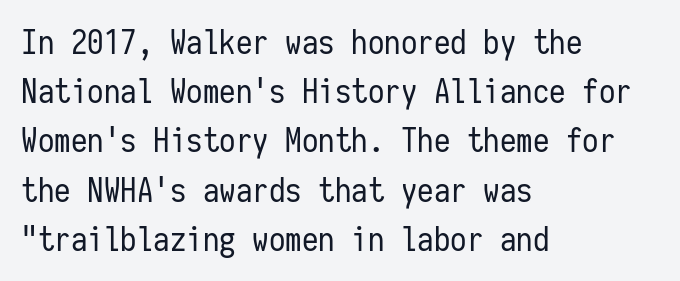
Descenders hang freely into open space. This sample has the even, mechanical cadence of fixed-width lettering. The cut favours lightness, reaching ordinary text weight at its darkest. Compared with a centered layout, this one pins lines to the left instead.
